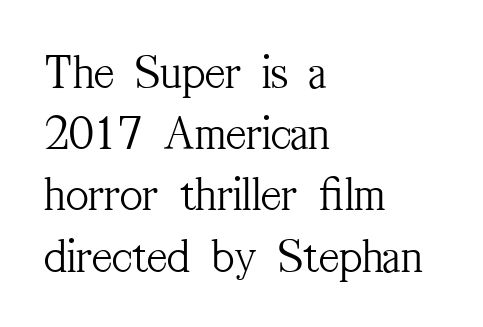
Q: Is the text bold? A: No.
Q: Is the text italic (slanted)? A: No, it is upright.
Q: Is the typeface a serif or a sans-serif typeface? A: Serif.
Q: Is the text underlined? A: No.
Q: How is the paragraph aligned? A: Left-aligned.
Q: Is the spacing between letters normal or unusually wide? A: Normal.
Q: Is the spacing between lines tight, normal or loose? A: Normal.
Q: Width (condensed, normal, or wide)? A: Condensed.
Q: Stroke contrast? A: Medium.
Q: x-height? A: Medium.
Q: Monospaced? A: No.
